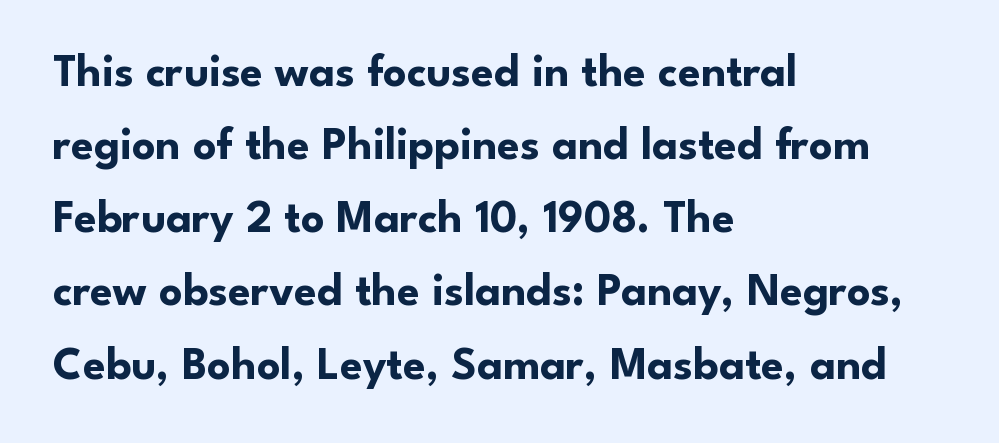
Lines of text with bare space underneath. Every row of glyphs begins at an identical x-position on the left. Every character sits straight up, as roman type does. Emphasis by weight is at full strength: bold. This sample keeps an unexceptional amount of space between lines.
